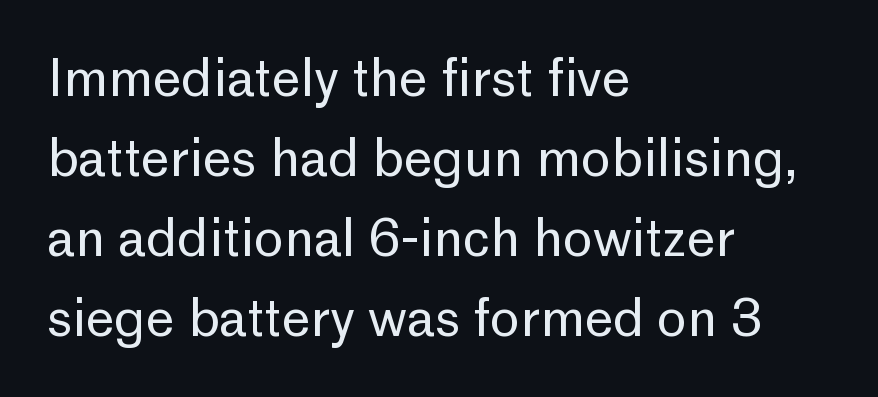
The image shows 51 px regular-weight sans-serif type, upright; set left-aligned, normal line spacing (1.57x), normal letter spacing, not underlined; low stroke contrast and a medium x-height.
